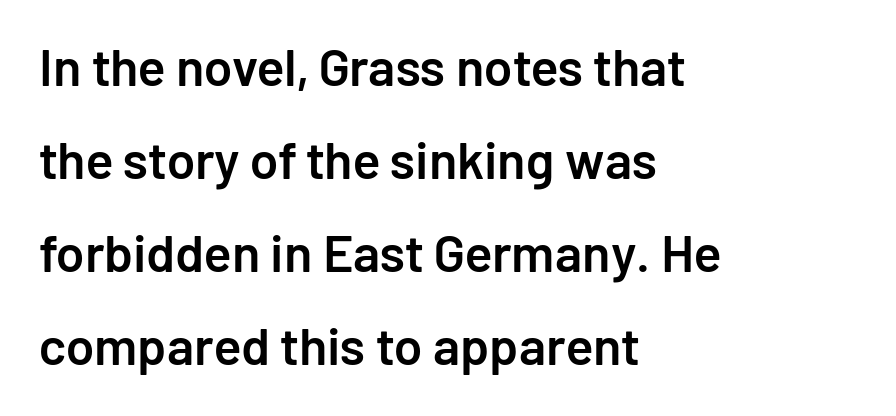
The image shows 52 px semibold sans-serif type, upright; set left-aligned, line spacing 1.79x, normal letter spacing, not underlined; low stroke contrast and a medium x-height.
